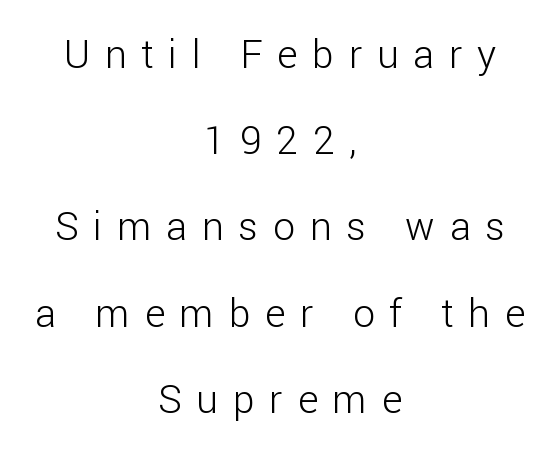
The letters stand upright; this is a roman face. Horizontally, the lines are justified to the midpoint only. The letterforms stand isolated, each surrounded by extra space. Note the varied advance widths — an 'i' is clearly narrower than an 'm'. Type without underlining. Stroke terminals: plain, sans-serif.
